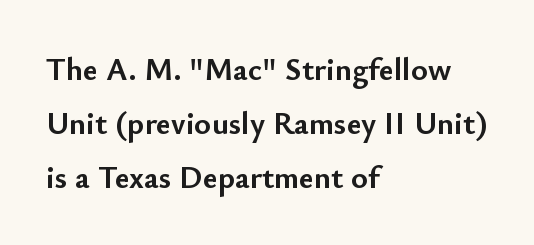
Q: Is the text bold? A: Yes.
Q: Is the text italic (slanted)? A: No, it is upright.
Q: Is the typeface a serif or a sans-serif typeface? A: Sans-serif.
Q: Is the text underlined? A: No.
Q: How is the paragraph aligned? A: Left-aligned.
Q: Is the spacing between letters normal or unusually wide? A: Normal.
Q: Is the spacing between lines tight, normal or loose? A: Normal.
Q: Width (condensed, normal, or wide)? A: Normal.
Q: Stroke contrast? A: Low.
Q: x-height? A: Small.
Q: Monospaced? A: No.
